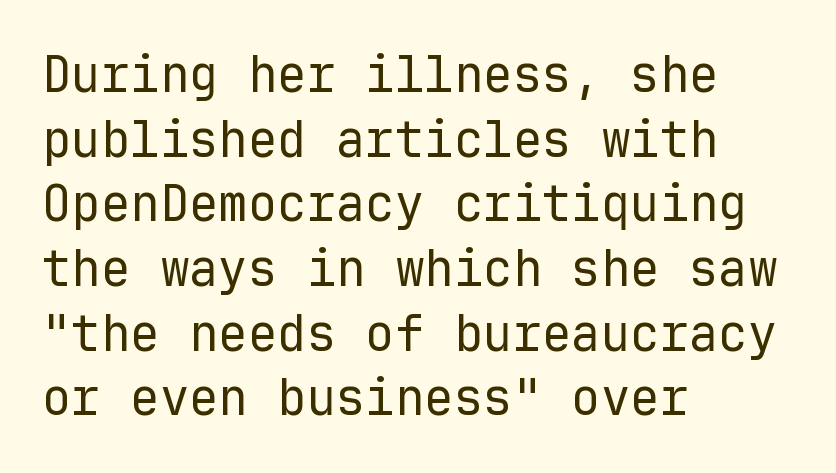
{"serif": "no", "italic": "no", "bold": "no", "weight": "regular", "width": "normal", "stroke_contrast": "low", "x_height": "medium", "monospaced": "yes", "underline": "no", "align": "left", "line_spacing": "normal", "line_spacing_ratio": 1.32, "letter_spacing": "normal", "letter_spacing_em": 0.0, "glyph_px": 49}
